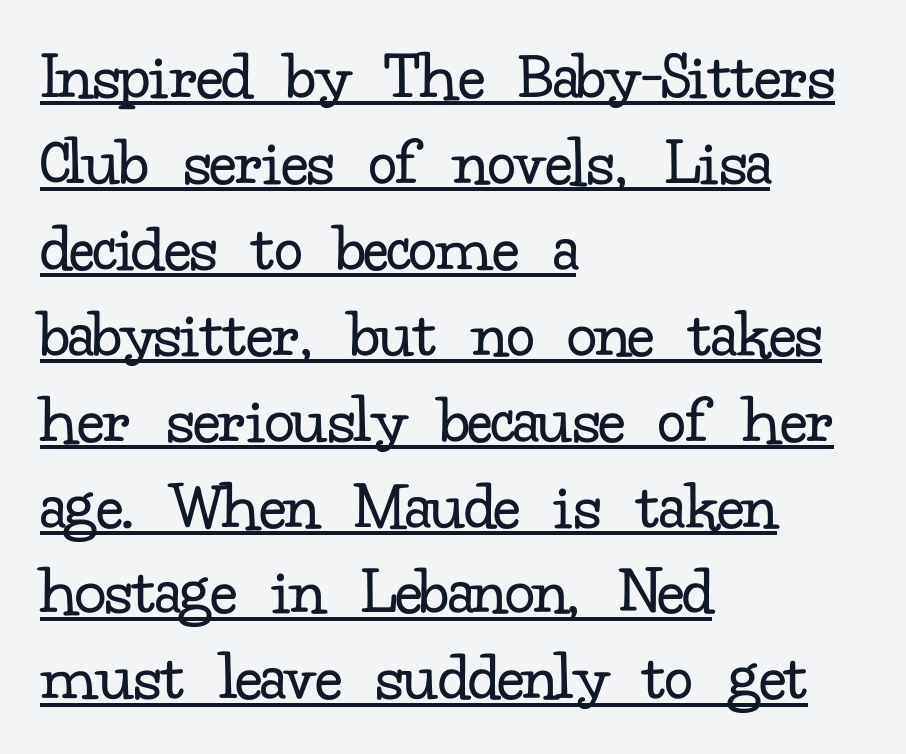
{"serif": "yes", "italic": "no", "bold": "no", "weight": "regular", "width": "normal", "stroke_contrast": "low", "x_height": "small", "monospaced": "no", "underline": "yes", "align": "left", "line_spacing_ratio": 1.21, "letter_spacing": "normal", "letter_spacing_em": 0.0, "glyph_px": 71}
